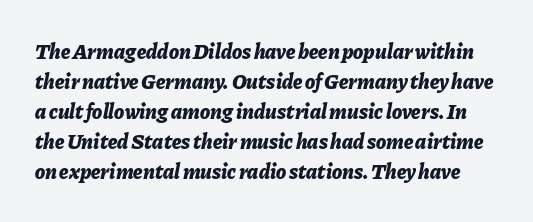
Caption: standard tracking, unaltered. The area under the type is left untouched. Compared with an ordinary text face, these strokes are far heavier — a full bold. Compared with ordinary roman type, these characters are visibly tilted.
